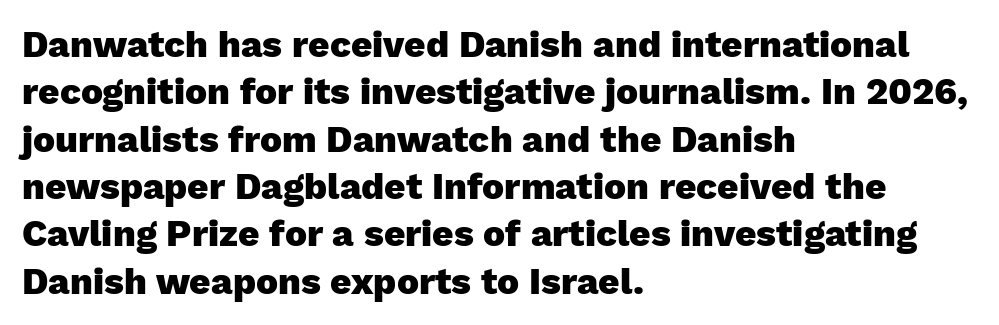
The image shows 37 px heavy sans-serif type, upright; set left-aligned, normal line spacing (1.28x), normal letter spacing, not underlined; low stroke contrast and a medium x-height.
